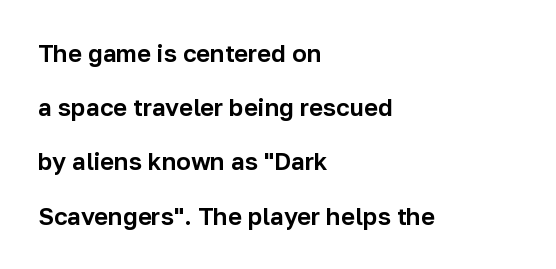
{"italic": "no", "underline": "no", "align": "left", "line_spacing": "loose", "line_spacing_ratio": 2.26, "letter_spacing": "normal", "letter_spacing_em": 0.0, "glyph_px": 24}
